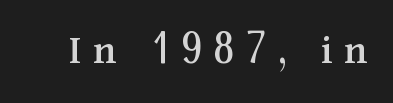
The image shows 44 px serif type, upright; set unusually wide letter spacing (+0.26 em), not underlined; medium stroke contrast and a medium x-height.
